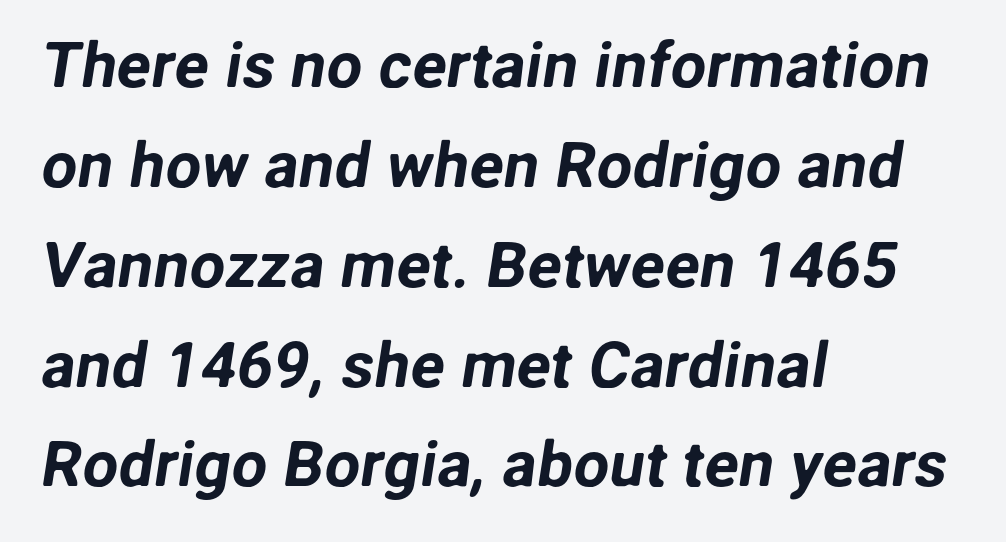
In terms of letterform style, serifs are entirely absent. These lines are rendered in a variable-pitch font. The rag falls on the right side of this text block. The passage shown has conventional tracking throughout. Successive baselines arrive at the customary interval. Underline: absent.
